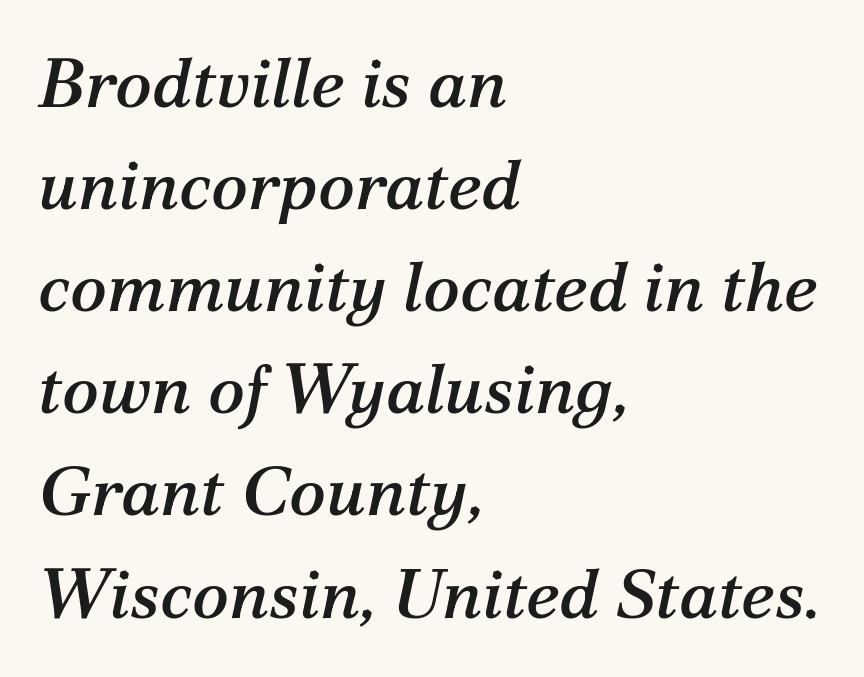
The image shows 69 px serif type, italic (leaning right); set left-aligned, normal line spacing (1.48x), normal letter spacing, not underlined; medium stroke contrast and a medium x-height.
